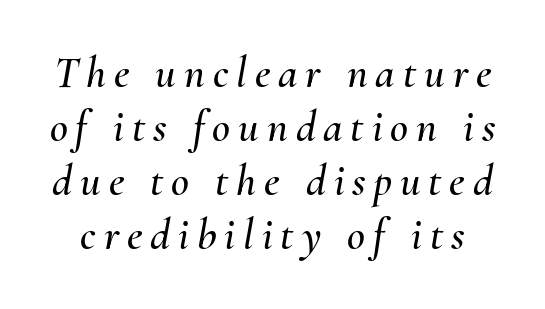
Q: Is the text italic (slanted)? A: Yes, it leans right by about 10 degrees.
Q: Is the text underlined? A: No.
Q: Width (condensed, normal, or wide)? A: Normal.
Q: Stroke contrast? A: Medium.
Q: x-height? A: Small.
Q: Monospaced? A: No.
